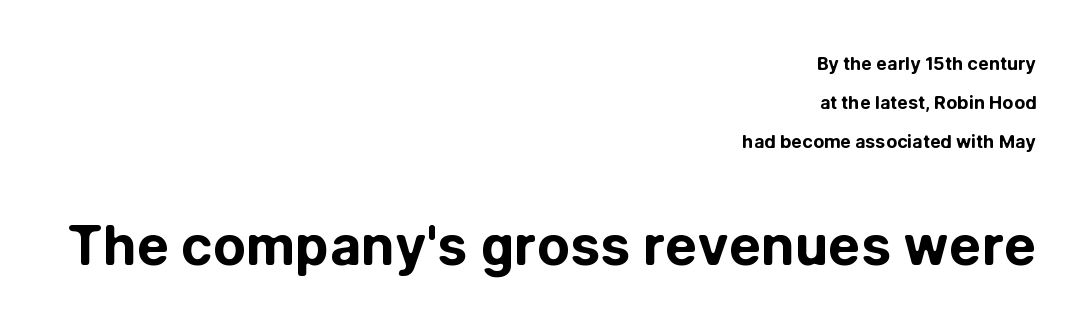
Words float on clear page, feet unadorned. Serifs: no, the terminals of the letterforms are clean. A full-strength bold gives these letters their thick strokes. The lower block of text is set noticeably larger than the block above it.
